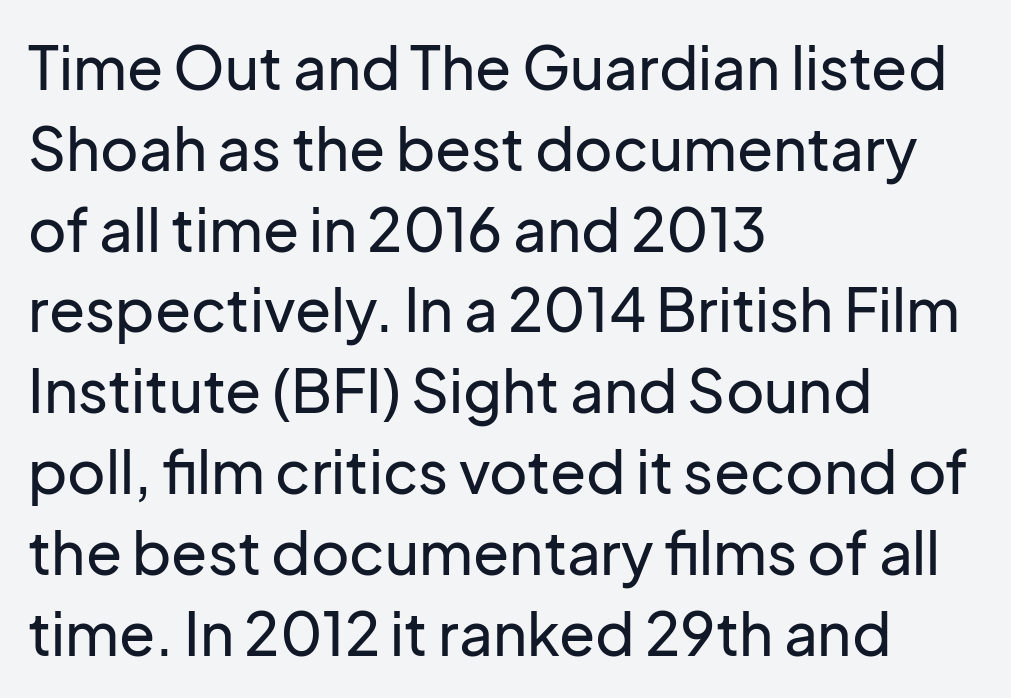
Summary of vertical rhythm: regular, with standard interline spacing. The designer went with a sans here, leaving each stem footless. These lines are set flush left with a ragged right edge. Does extra space separate the letters? No, they use regular spacing. Is there any slant? The stems are plumb. Descenders hang freely into open space.
